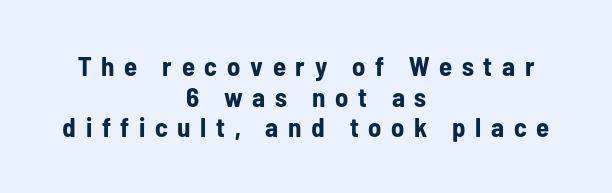
Q: Is the text bold? A: Yes.
Q: Is the text italic (slanted)? A: No, it is upright.
Q: Is the text underlined? A: No.
Q: How is the paragraph aligned? A: Centered.
Q: Is the spacing between letters normal or unusually wide? A: Unusually wide.
Q: Is the spacing between lines tight, normal or loose? A: Tight.
